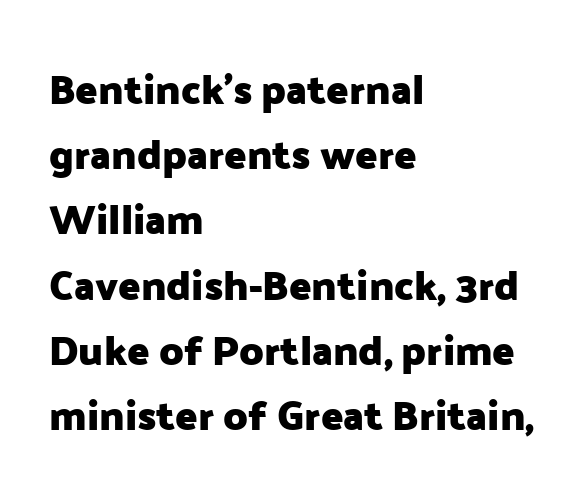
The compositor pushed each line to the left boundary. Plain, unruled lines of type. Style check: upright. Leading matches the norm, producing a regular column.
